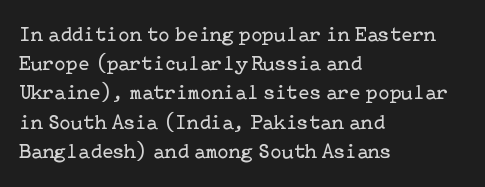
Tracking here is standard; glyphs follow each other at the usual distance. Heft: none added — not bold. These lines are set flush left with a ragged right edge. The letters stand straight up with perfectly vertical stems. Has an underline been added? It has not.
